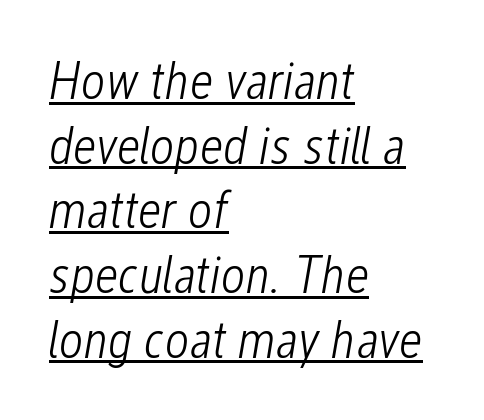
Q: Is the text bold? A: No.
Q: Is the text italic (slanted)? A: Yes, it leans right by about 12 degrees.
Q: Is the text underlined? A: Yes.
Q: How is the paragraph aligned? A: Left-aligned.
Q: Is the spacing between letters normal or unusually wide? A: Normal.
Q: Width (condensed, normal, or wide)? A: Condensed.
Q: Stroke contrast? A: Low.
Q: x-height? A: Medium.
Q: Monospaced? A: No.
